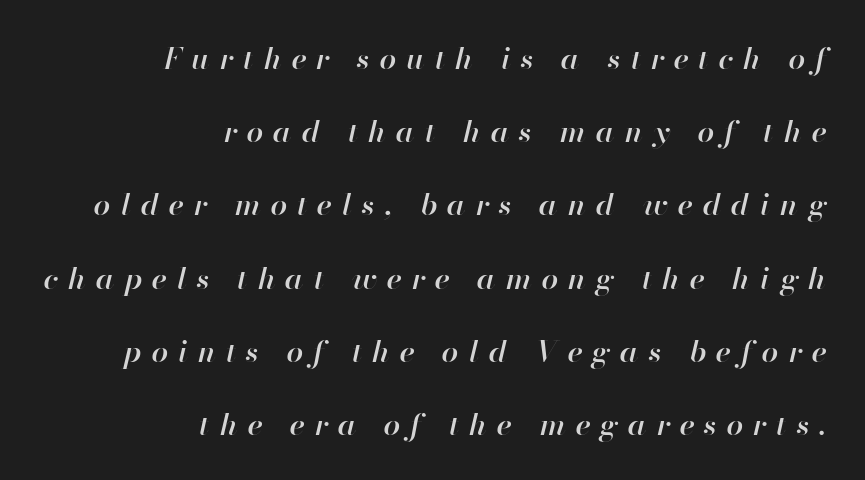
Q: Is the text bold? A: Semi-bold.
Q: Is the text italic (slanted)? A: Yes, it leans right by about 13 degrees.
Q: Is the text underlined? A: No.
Q: How is the paragraph aligned? A: Right-aligned.
Q: Is the spacing between letters normal or unusually wide? A: Unusually wide.
Q: Is the spacing between lines tight, normal or loose? A: Loose.
Q: Width (condensed, normal, or wide)? A: Normal.
Q: Stroke contrast? A: High.
Q: x-height? A: Small.
Q: Monospaced? A: No.
